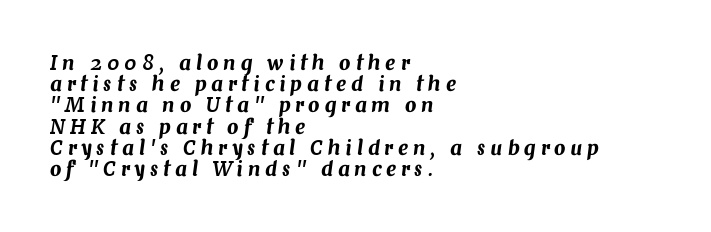
The image shows 20 px text type, italic (leaning right); set left-aligned, tight line spacing (1.06x), unusually wide letter spacing (+0.25 em), not underlined.
